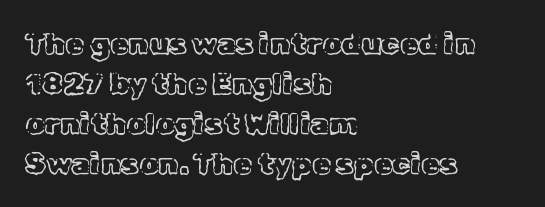
{"italic": "no", "width": "normal", "x_height": "medium", "monospaced": "no", "underline": "no", "align": "left", "line_spacing": "normal", "line_spacing_ratio": 1.33, "letter_spacing": "normal", "letter_spacing_em": 0.0, "glyph_px": 30}
